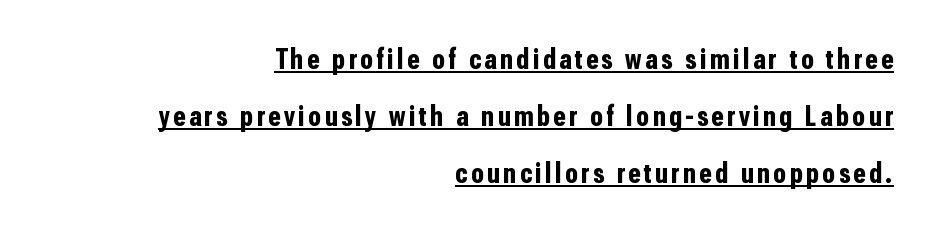
The image shows 29 px bold, condensed sans-serif type, upright; set right-aligned, loose line spacing (1.97x), underlined; low stroke contrast and a medium x-height.
